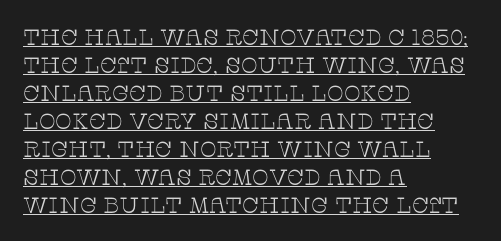
{"italic": "no", "bold": "no", "underline": "yes", "align": "left", "line_spacing": "normal", "line_spacing_ratio": 1.27, "letter_spacing": "normal", "letter_spacing_em": 0.0, "glyph_px": 22}
